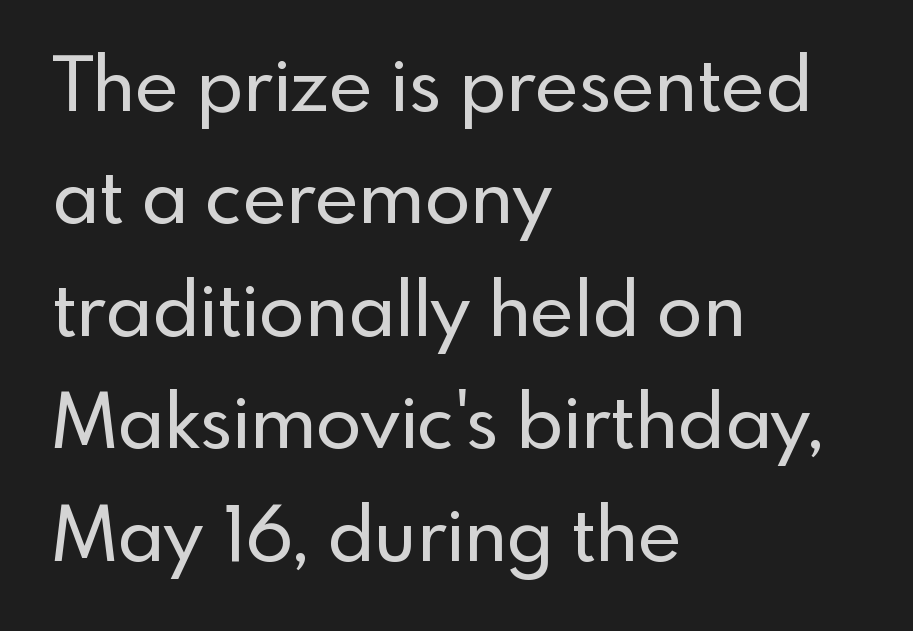
{"serif": "no", "italic": "no", "width": "normal", "x_height": "small", "monospaced": "no", "underline": "no", "align": "left", "line_spacing": "normal", "line_spacing_ratio": 1.5, "letter_spacing": "normal", "letter_spacing_em": 0.0, "glyph_px": 75}
